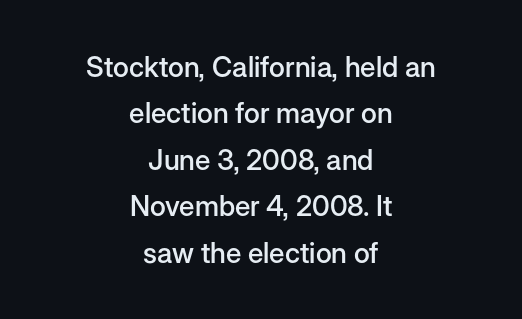
Think of a printed novel: that variable character pitch is what you see here. Quick note: interline space is typical. The specimen reads as upright at a glance. The passage shown is semibold, sitting just below true bold. The line texture is even and compact thanks to regular tracking. This rendering features lettering with no underline.
